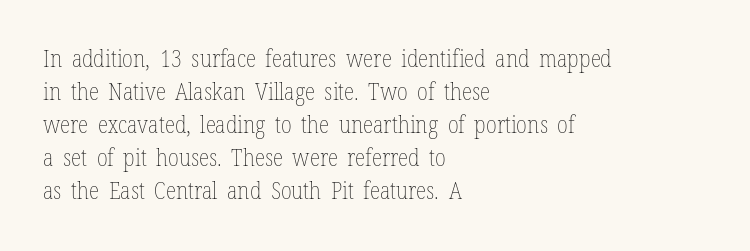
The image shows 24 px text type, upright; set left-aligned, normal line spacing (1.38x), normal letter spacing, not underlined.
